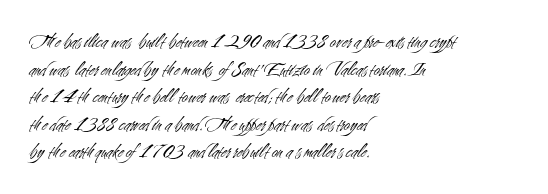
Teacher's note: observe the even left margin — that is flush-left alignment. The line texture is even and compact thanks to regular tracking. The baseline area is clear.
